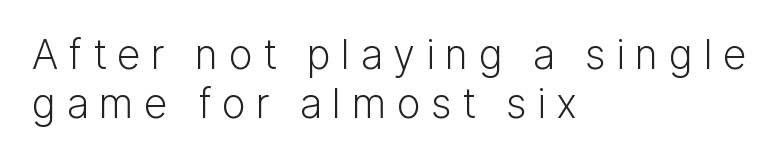
Leftover space on each line is placed entirely after the last word. These glyphs show unthickened strokes, regular width or finer. You can tell it's not italic because the verticals are truly vertical. Observe the wide spacing: letters keep a clear distance from each other. Classification — sans serif. Each letter keeps its own natural width here, so spacing adapts to shape.
